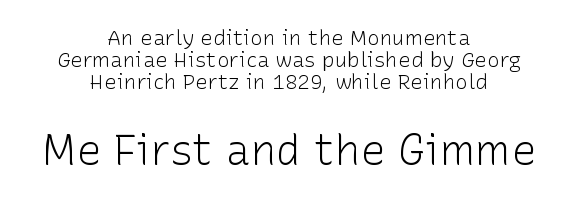
Q: Is the text bold? A: No.
Q: Is the text italic (slanted)? A: No, it is upright.
Q: Is the typeface a serif or a sans-serif typeface? A: Sans-serif.
Q: Is the text underlined? A: No.
Q: How is the paragraph aligned? A: Centered.
Q: Is the spacing between letters normal or unusually wide? A: Normal.
Q: Is the spacing between lines tight, normal or loose? A: Tight.
Q: Which block of text is set in a larger size, the first (top) or the second (bottom)? A: The second (bottom) one.
Q: Width (condensed, normal, or wide)? A: Normal.
Q: Stroke contrast? A: Low.
Q: x-height? A: Medium.
Q: Monospaced? A: No.
